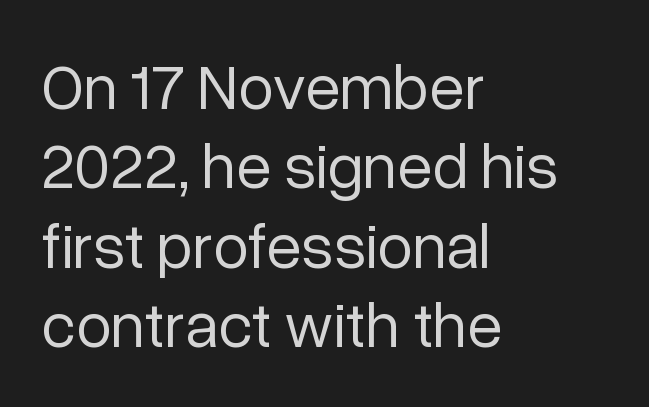
Q: Is the text bold? A: No.
Q: Is the text italic (slanted)? A: No, it is upright.
Q: Is the typeface a serif or a sans-serif typeface? A: Sans-serif.
Q: Is the text underlined? A: No.
Q: How is the paragraph aligned? A: Left-aligned.
Q: Is the spacing between letters normal or unusually wide? A: Normal.
Q: Width (condensed, normal, or wide)? A: Normal.
Q: Stroke contrast? A: Low.
Q: x-height? A: Medium.
Q: Monospaced? A: No.
